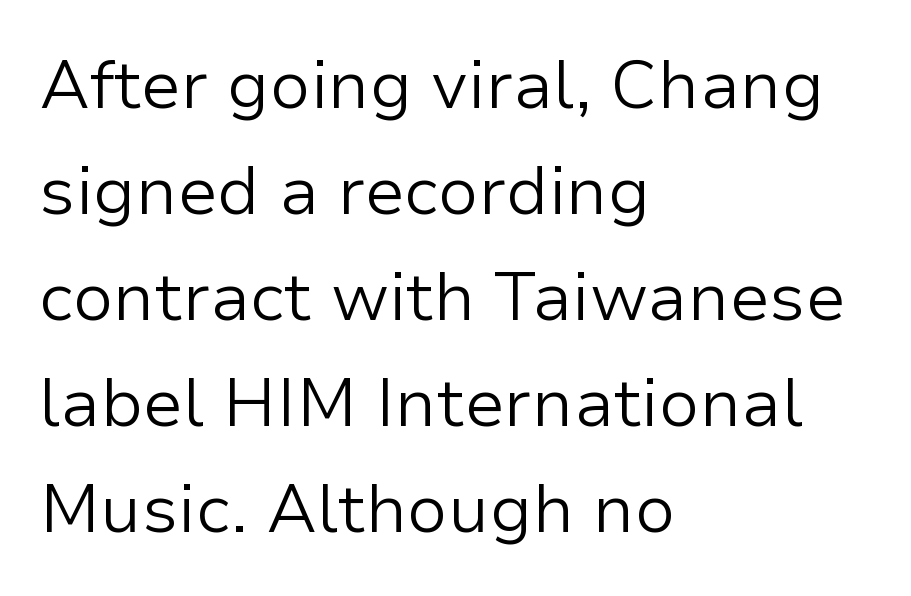
{"serif": "no", "italic": "no", "bold": "no", "weight": "light", "width": "normal", "stroke_contrast": "low", "x_height": "medium", "monospaced": "no", "underline": "no", "align": "left", "line_spacing": "normal", "line_spacing_ratio": 1.56, "letter_spacing": "normal", "letter_spacing_em": 0.0, "glyph_px": 68}
